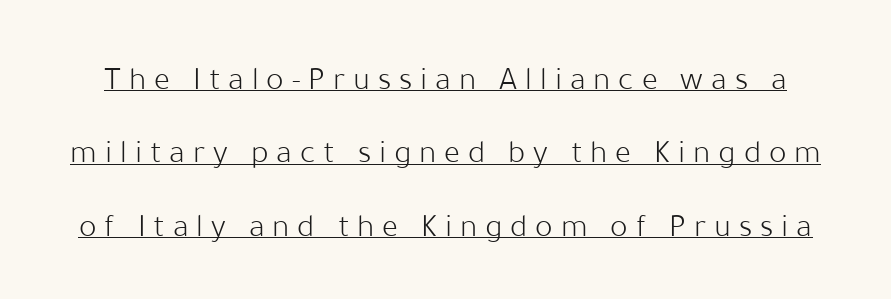
The type sits square on the baseline with zero lean. Do the characters align in a grid? No, the font is proportional. Successive baselines arrive slowly, with a big drop between each. Bold? No — there's no thickening of the strokes. The rendered words wear a rule along their underside. Compared with typical body copy, the letter spacing here is much looser.
